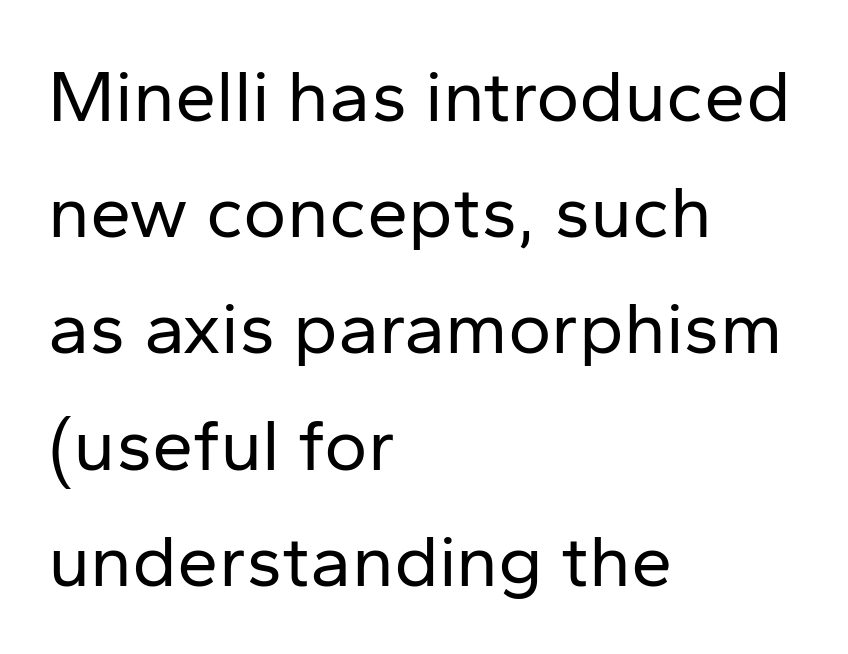
Q: Is the text bold? A: No.
Q: Is the text italic (slanted)? A: No, it is upright.
Q: Is the typeface a serif or a sans-serif typeface? A: Sans-serif.
Q: Is the text underlined? A: No.
Q: How is the paragraph aligned? A: Left-aligned.
Q: Is the spacing between letters normal or unusually wide? A: Normal.
Q: Is the spacing between lines tight, normal or loose? A: Normal.
Q: Width (condensed, normal, or wide)? A: Normal.
Q: Stroke contrast? A: Low.
Q: x-height? A: Medium.
Q: Monospaced? A: No.
